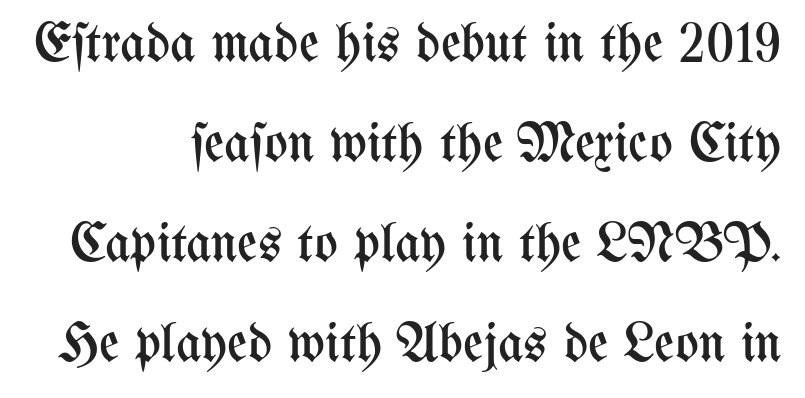
The image shows 55 px regular-weight, condensed type, upright; set line spacing 1.82x, normal letter spacing, not underlined; medium stroke contrast and a medium x-height.
